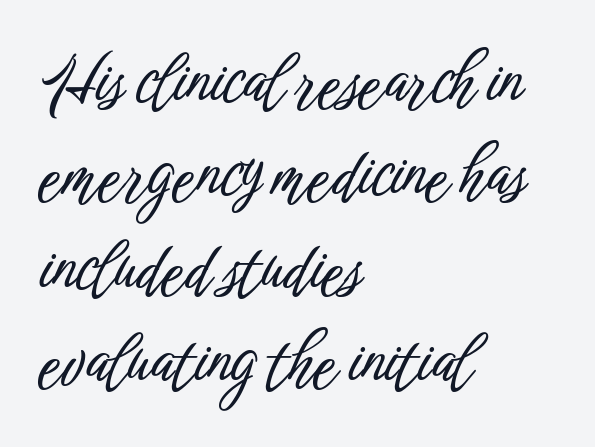
{"serif": "no", "width": "condensed", "stroke_contrast": "low", "x_height": "medium", "monospaced": "no", "underline": "no", "align": "left", "line_spacing": "normal", "line_spacing_ratio": 1.46, "letter_spacing": "normal", "letter_spacing_em": 0.0, "glyph_px": 64}
